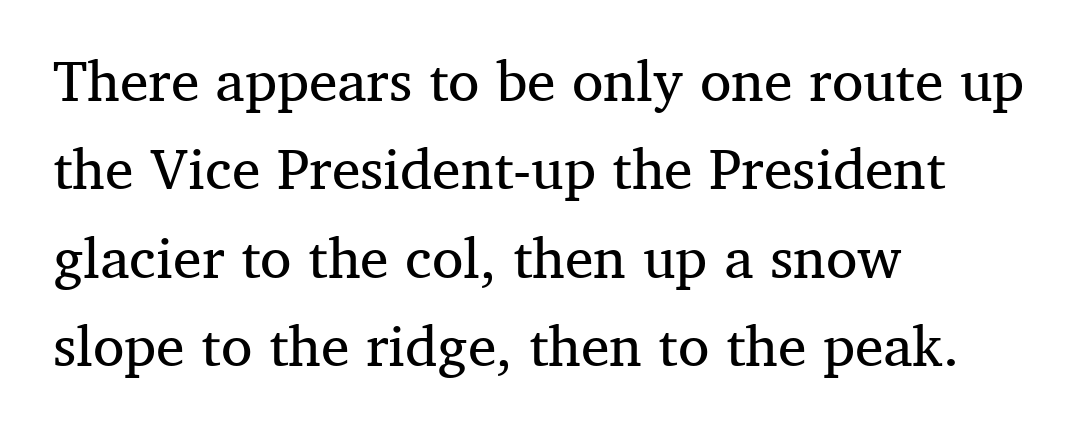
Vertical spacing — default. Left-aligned paragraph, ragged on the right. Letters have the restrained weight of plain body copy at most. Here the designer chose a conventional face with non-uniform glyph widths. The font family rendered here belongs to the serif group. Each row of text sits above clean, open space.
